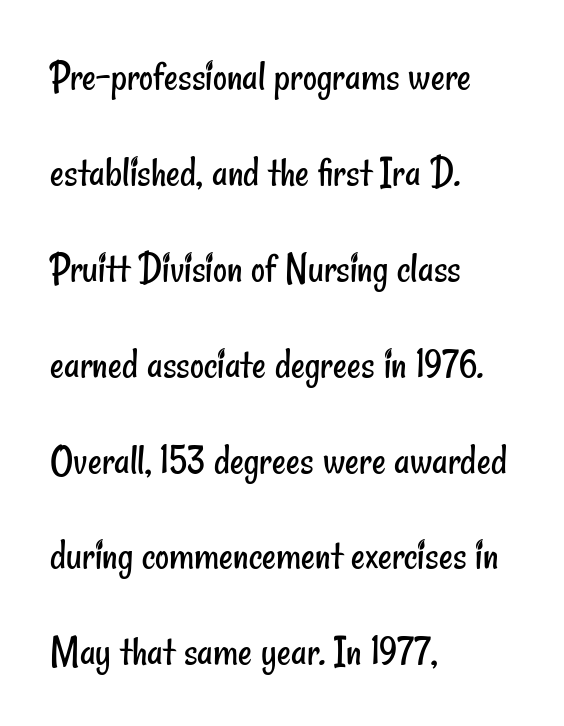
The image shows 43 px regular-weight, condensed sans-serif type; set left-aligned, loose line spacing (2.23x), normal letter spacing, not underlined; low stroke contrast and a small x-height.
